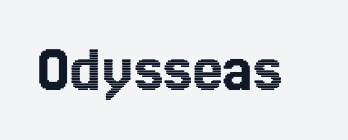
{"italic": "no", "width": "condensed", "x_height": "medium", "monospaced": "no", "underline": "no", "letter_spacing": "normal", "letter_spacing_em": 0.0, "glyph_px": 67}
